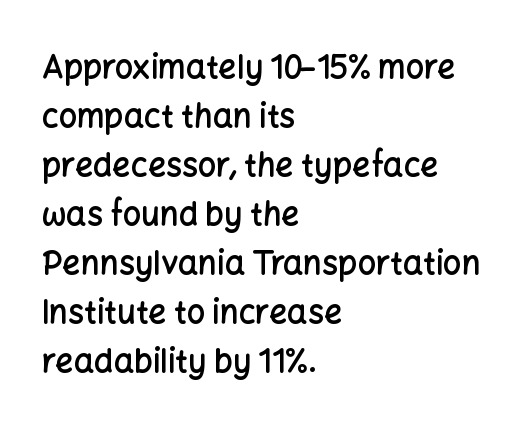
If you drew a line through each stem, it would be perfectly vertical. Character widths vary here, with narrow letters taking less room than wide ones. The typesetting leans somewhat heavy: a semibold. How would I describe the line gaps? Plain and ordinary. Typeset ragged right — the left edge is the straight one.
